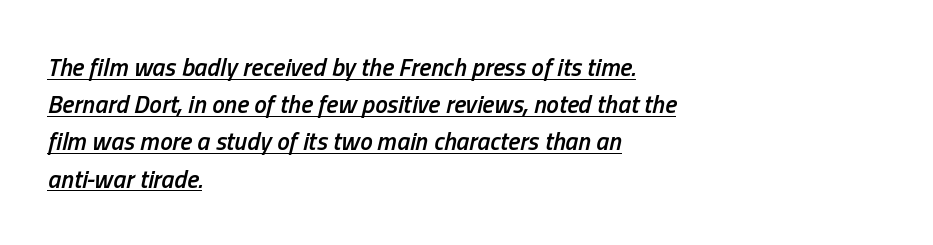
The image shows 25 px text type, italic (leaning right); set left-aligned, normal line spacing (1.49x), normal letter spacing, underlined.
